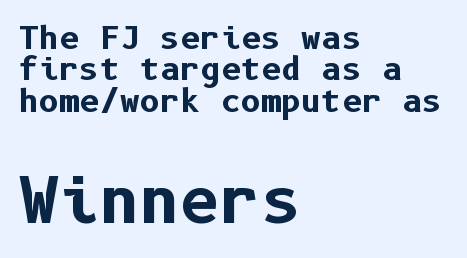
Q: Is the text bold? A: Yes.
Q: Is the text italic (slanted)? A: No, it is upright.
Q: Is the typeface a serif or a sans-serif typeface? A: Sans-serif.
Q: Is the text underlined? A: No.
Q: How is the paragraph aligned? A: Left-aligned.
Q: Is the spacing between letters normal or unusually wide? A: Normal.
Q: Is the spacing between lines tight, normal or loose? A: Tight.
Q: Which block of text is set in a larger size, the first (top) or the second (bottom)? A: The second (bottom) one.
Q: Width (condensed, normal, or wide)? A: Normal.
Q: Stroke contrast? A: Low.
Q: x-height? A: Medium.
